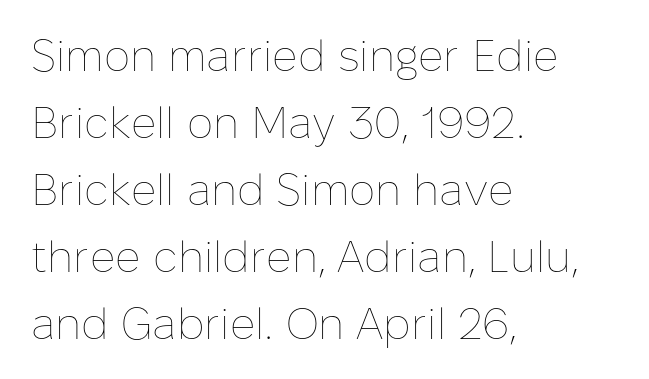
{"italic": "no", "bold": "no", "weight": "thin", "width": "normal", "stroke_contrast": "low", "x_height": "medium", "monospaced": "no", "underline": "no", "align": "left", "line_spacing": "normal", "line_spacing_ratio": 1.52, "letter_spacing": "normal", "letter_spacing_em": 0.0, "glyph_px": 44}
